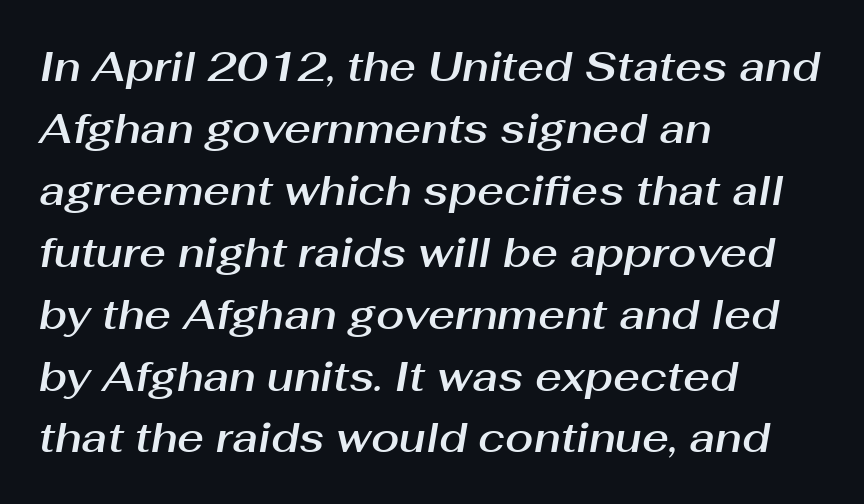
The image shows 41 px text type, italic (leaning right); set left-aligned, normal line spacing (1.51x), normal letter spacing, not underlined; medium stroke contrast and a medium x-height.
